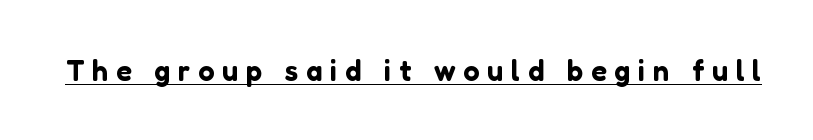
Every word sits above its own underline. Nope, not italic — everything's standing straight. Character widths vary here, with narrow letters taking less room than wide ones. Letterform terminals end flat and unadorned throughout the passage. Does extra space separate the letters? Yes, quite a lot of it.
